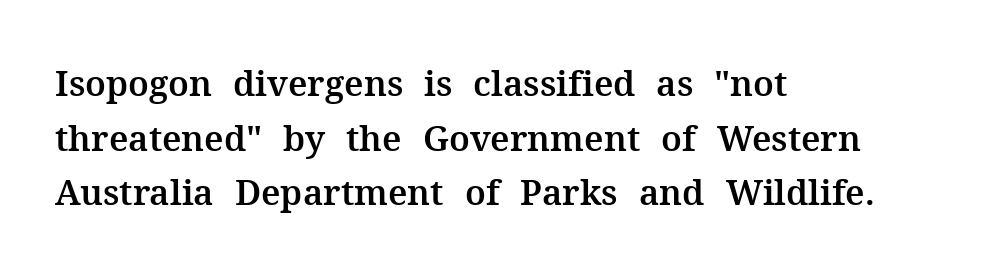
Q: Is the text italic (slanted)? A: No, it is upright.
Q: Is the typeface a serif or a sans-serif typeface? A: Serif.
Q: Is the text underlined? A: No.
Q: How is the paragraph aligned? A: Left-aligned.
Q: Is the spacing between letters normal or unusually wide? A: Normal.
Q: Is the spacing between lines tight, normal or loose? A: Normal.
Q: Width (condensed, normal, or wide)? A: Normal.
Q: Stroke contrast? A: Medium.
Q: x-height? A: Medium.
Q: Monospaced? A: No.
